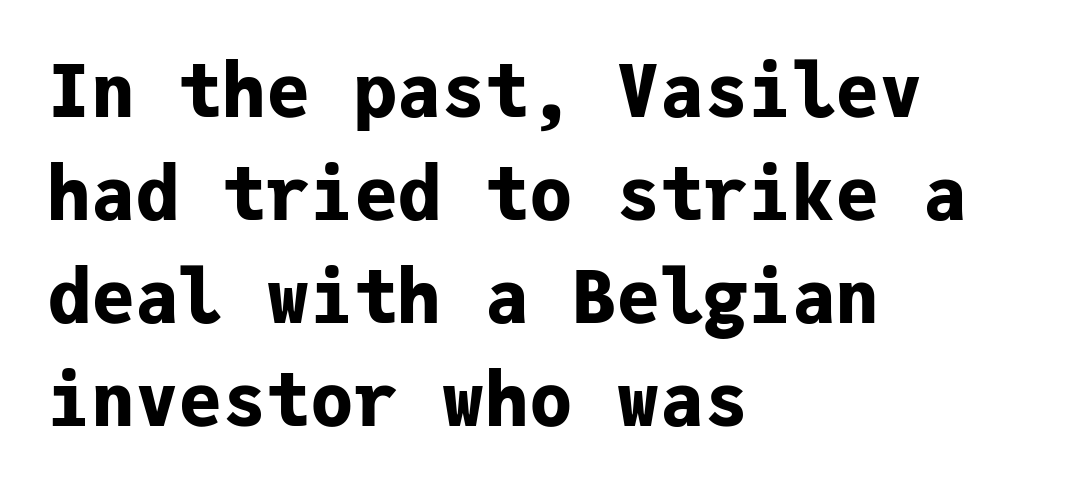
Q: Is the text bold? A: Yes.
Q: Is the text italic (slanted)? A: No, it is upright.
Q: Is the typeface a serif or a sans-serif typeface? A: Sans-serif.
Q: Is the text underlined? A: No.
Q: How is the paragraph aligned? A: Left-aligned.
Q: Is the spacing between letters normal or unusually wide? A: Normal.
Q: Is the spacing between lines tight, normal or loose? A: Normal.
Q: Width (condensed, normal, or wide)? A: Normal.
Q: Stroke contrast? A: Low.
Q: x-height? A: Medium.
Q: Monospaced? A: Yes.
